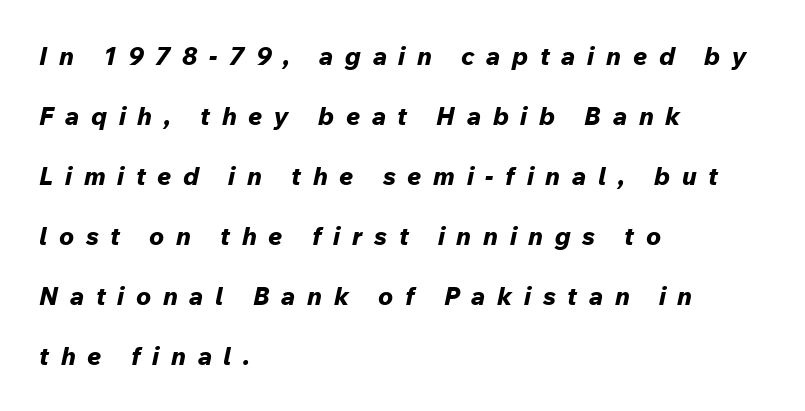
You could fit nearly another row in the gap between these rows. The letters are spread apart with noticeably loose tracking. Rendered with sloped, italic letterforms. The specimen omits any rule beneath the text block's lines.
